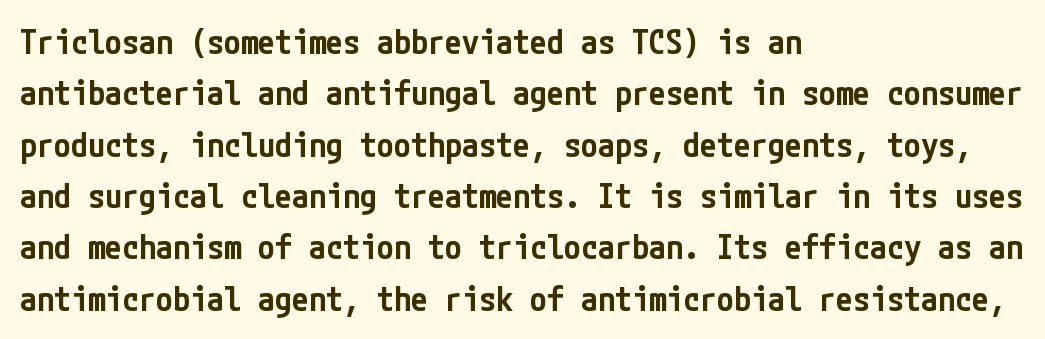
The image shows 34 px semibold, condensed sans-serif type, upright; set left-aligned, normal line spacing (1.51x), normal letter spacing, not underlined; low stroke contrast and a medium x-height.
